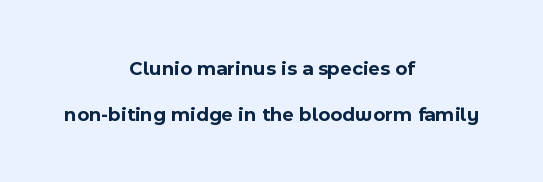
How heavy is the stroke? Heavy — this is a bold. Between one letter and the next there's only the usual sliver of space. How would I describe the line gaps? Wide and relaxed. The foot of each line stays bare and open. Where is the straight margin? There isn't one; the lines are centered. If you drew a line through each stem, it would be perfectly vertical.
